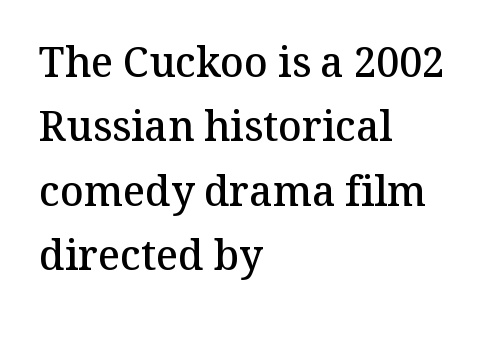
{"serif": "yes", "italic": "no", "bold": "semi", "weight": "semibold", "width": "normal", "stroke_contrast": "medium", "x_height": "medium", "monospaced": "no", "underline": "no", "align": "left", "line_spacing": "normal", "line_spacing_ratio": 1.57, "letter_spacing": "normal", "letter_spacing_em": 0.0, "glyph_px": 41}
